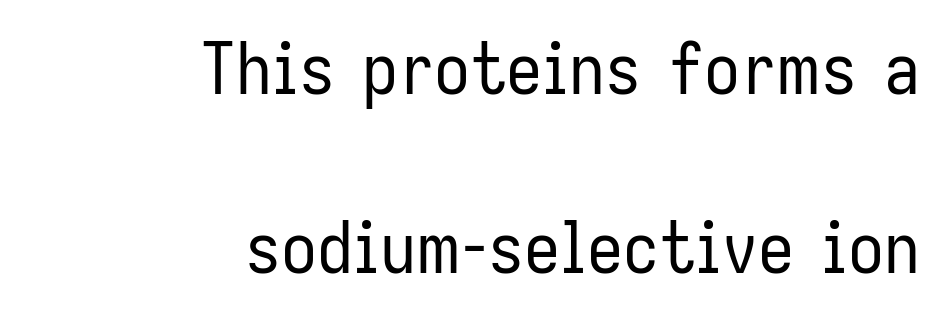
The image shows 72 px regular-weight, condensed sans-serif type, upright; set right-aligned, loose line spacing (2.49x), normal letter spacing, not underlined; low stroke contrast and a medium x-height.
